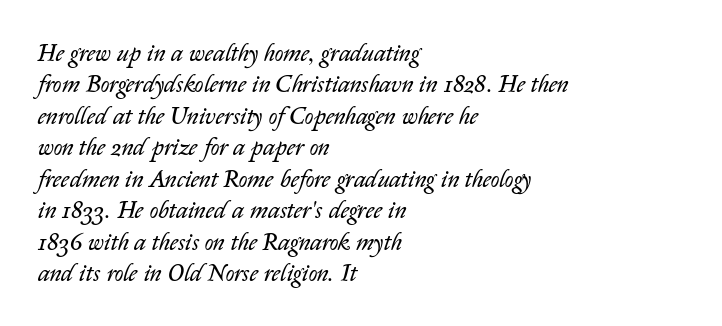
Q: Is the text bold? A: No.
Q: Is the text italic (slanted)? A: Yes, it leans right by about 14 degrees.
Q: Is the text underlined? A: No.
Q: How is the paragraph aligned? A: Left-aligned.
Q: Is the spacing between letters normal or unusually wide? A: Normal.
Q: Is the spacing between lines tight, normal or loose? A: Normal.
